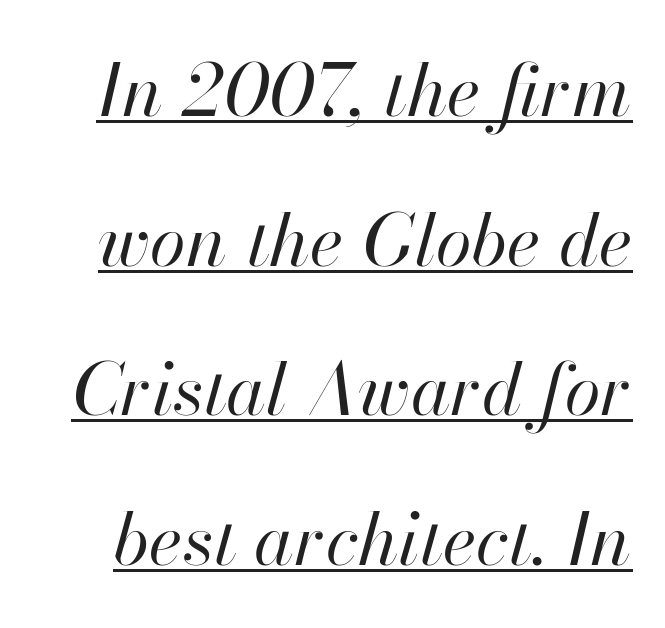
{"italic": "yes", "lean": "right", "slant_degrees": 13, "bold": "no", "weight": "regular", "width": "normal", "stroke_contrast": "high", "x_height": "small", "monospaced": "no", "underline": "yes", "line_spacing": "loose", "line_spacing_ratio": 2.05, "letter_spacing": "normal", "letter_spacing_em": 0.0, "glyph_px": 73}
